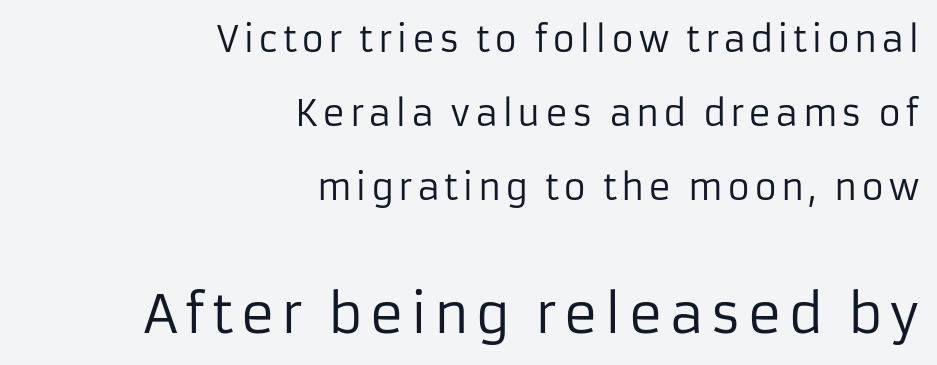
The image shows 53 px regular-weight sans-serif type, upright; set right-aligned, loose line spacing (2.11x), not underlined; the second (bottom) block is 1.51x larger; low stroke contrast and a medium x-height.
